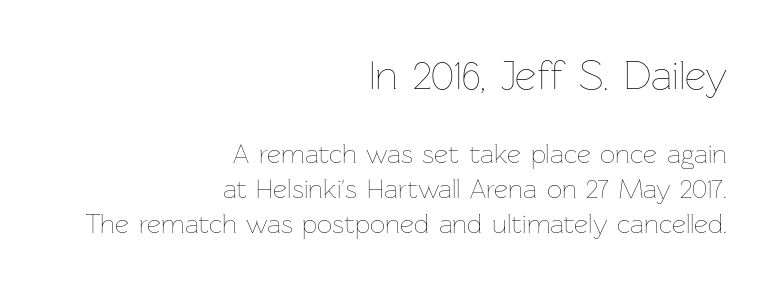
A roman cut, with each character standing at attention. Typeset ragged left — the right edge is the straight one. Nobody touched the tracking dial on this one. Words float on clear page, feet unadorned.
